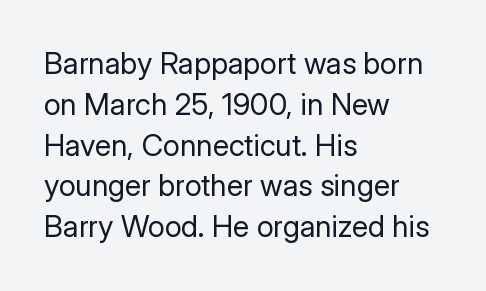
The image shows 30 px regular-weight sans-serif type, upright; set left-aligned, normal line spacing (1.36x), normal letter spacing, not underlined; low stroke contrast and a medium x-height.
